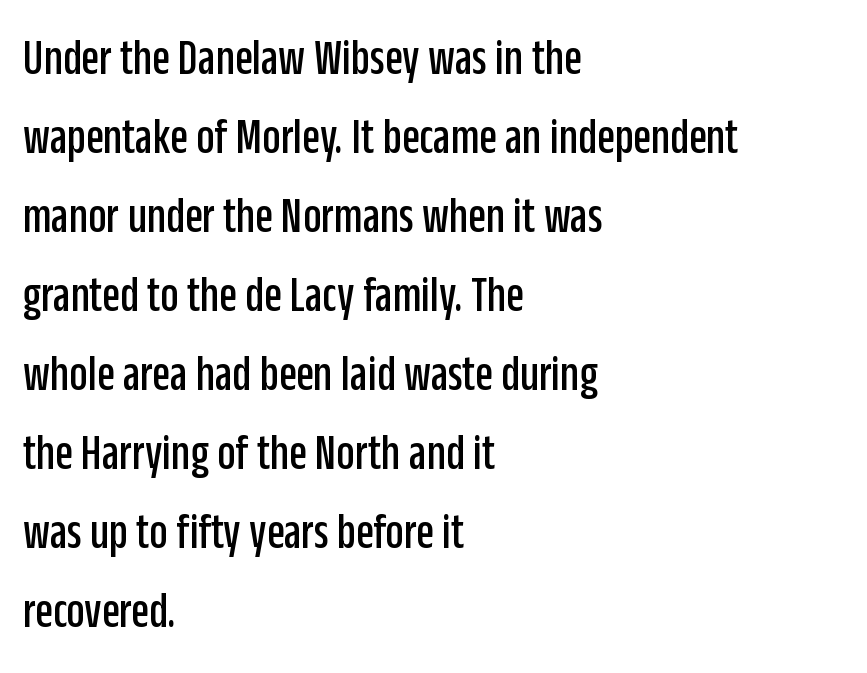
The compositor pushed each line to the left boundary. Ascenders rise straight up at ninety degrees. These lines are composed in type without serifs. This rendering leaves character spacing at its baseline value. Each letter keeps its own natural width here, so spacing adapts to shape. Leading: standard.
